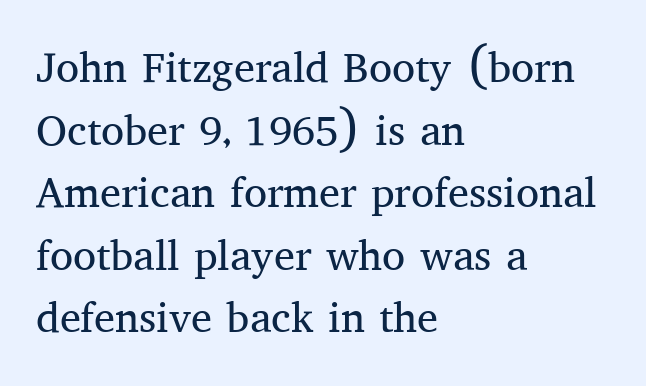
Q: Is the text bold? A: No.
Q: Is the text italic (slanted)? A: No, it is upright.
Q: Is the typeface a serif or a sans-serif typeface? A: Serif.
Q: Is the text underlined? A: No.
Q: How is the paragraph aligned? A: Left-aligned.
Q: Is the spacing between letters normal or unusually wide? A: Normal.
Q: Is the spacing between lines tight, normal or loose? A: Normal.
Q: Width (condensed, normal, or wide)? A: Normal.
Q: Stroke contrast? A: Medium.
Q: x-height? A: Medium.
Q: Monospaced? A: No.
